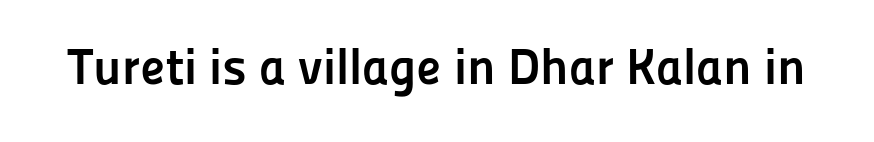
Anything drawn beneath the words? Only blank space. Note: no serifs on the glyphs. This is heavy type, rendered in bold. The letters advance in unequal steps, a hallmark of proportional type. Italic? Not at all — the glyphs are vertical.
